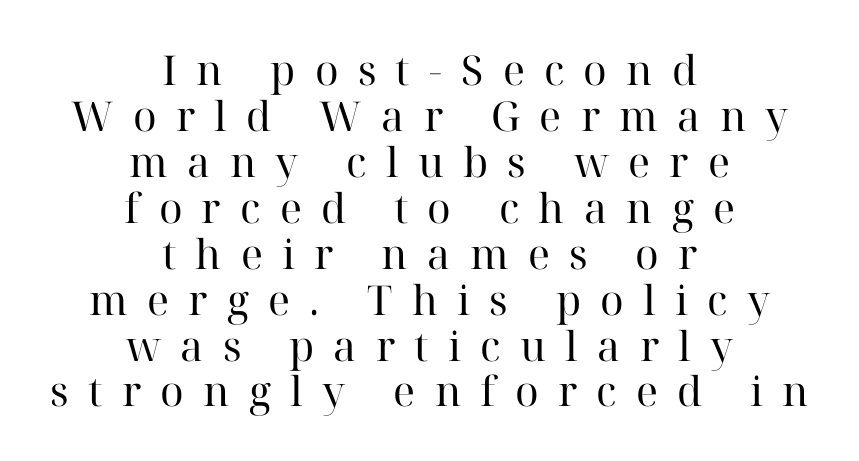
Q: Is the text bold? A: No.
Q: Is the text italic (slanted)? A: No, it is upright.
Q: Is the typeface a serif or a sans-serif typeface? A: Serif.
Q: Is the text underlined? A: No.
Q: How is the paragraph aligned? A: Centered.
Q: Is the spacing between letters normal or unusually wide? A: Unusually wide.
Q: Is the spacing between lines tight, normal or loose? A: Tight.
Q: Width (condensed, normal, or wide)? A: Normal.
Q: Stroke contrast? A: High.
Q: x-height? A: Medium.
Q: Monospaced? A: No.
